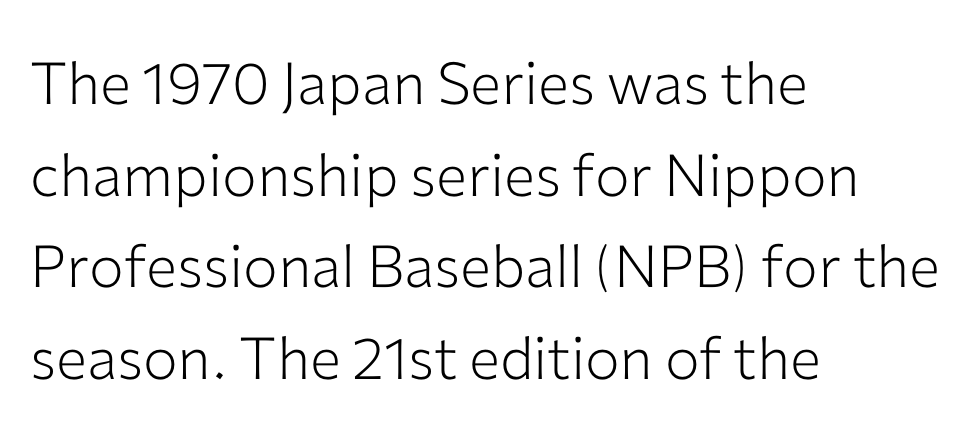
Rendered with straight, roman letterforms. The foot of each line stays bare and open. What stands out about the letter spacing? Nothing — it is the standard amount. No feet cap the strokes, marking this as sans-serif type.
